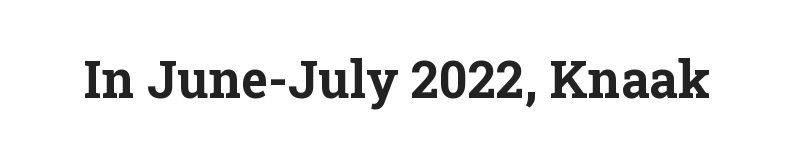
The image shows 51 px bold serif type, upright; set normal letter spacing, not underlined; low stroke contrast and a medium x-height.
